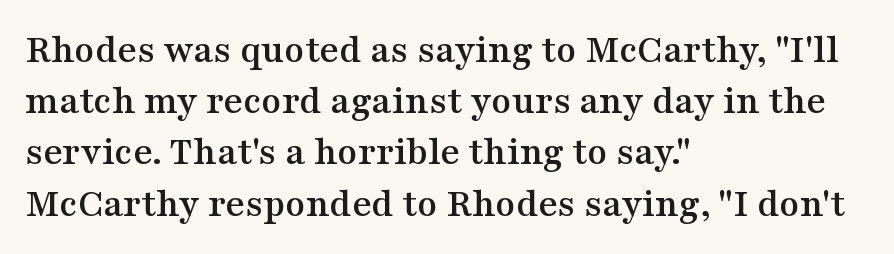
{"serif": "yes", "italic": "no", "width": "wide", "stroke_contrast": "medium", "x_height": "medium", "monospaced": "no", "underline": "no", "align": "left", "line_spacing": "normal", "line_spacing_ratio": 1.25, "letter_spacing": "normal", "letter_spacing_em": 0.0, "glyph_px": 41}
